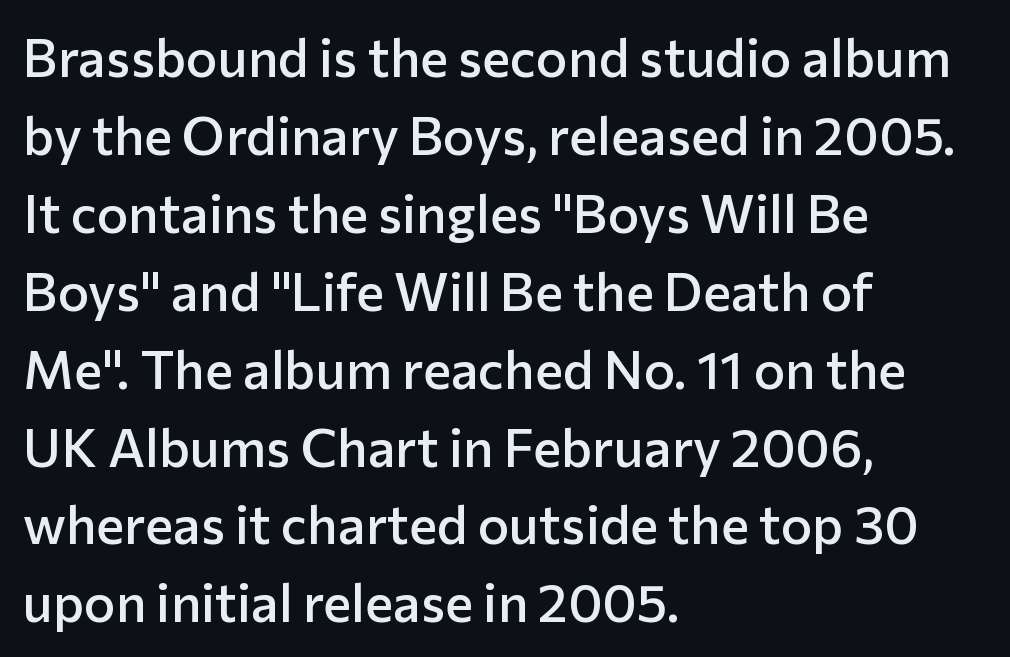
{"serif": "no", "italic": "no", "bold": "semi", "weight": "semibold", "width": "normal", "stroke_contrast": "low", "x_height": "medium", "monospaced": "no", "underline": "no", "align": "left", "line_spacing": "normal", "line_spacing_ratio": 1.47, "letter_spacing": "normal", "letter_spacing_em": 0.0, "glyph_px": 53}
